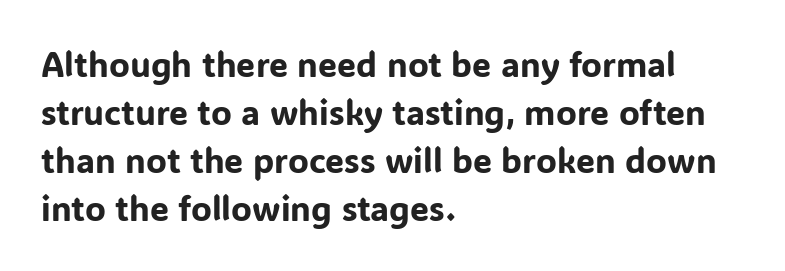
{"serif": "no", "italic": "no", "width": "normal", "stroke_contrast": "low", "x_height": "medium", "monospaced": "no", "underline": "no", "align": "left", "line_spacing": "normal", "line_spacing_ratio": 1.41, "letter_spacing": "normal", "letter_spacing_em": 0.0, "glyph_px": 34}
